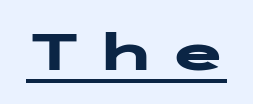
The image shows 51 px heavy, wide sans-serif type, upright; set unusually wide letter spacing (+0.31 em), underlined; low stroke contrast and a medium x-height.
